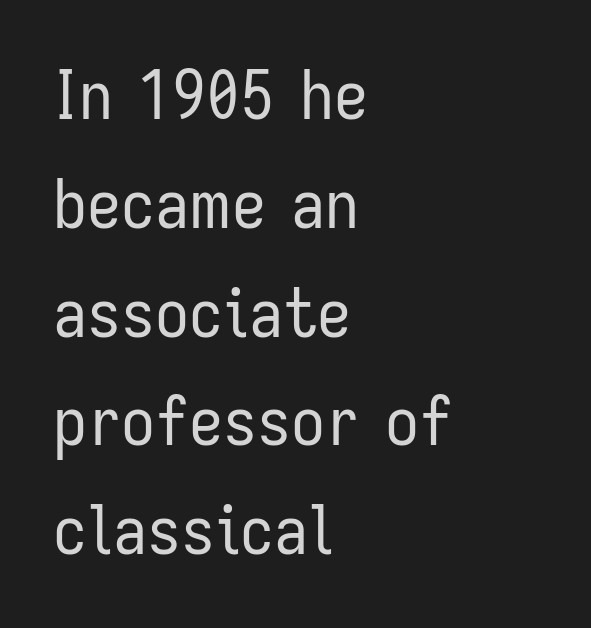
Q: Is the text bold? A: No.
Q: Is the text italic (slanted)? A: No, it is upright.
Q: Is the typeface a serif or a sans-serif typeface? A: Sans-serif.
Q: Is the text underlined? A: No.
Q: How is the paragraph aligned? A: Left-aligned.
Q: Is the spacing between letters normal or unusually wide? A: Normal.
Q: Is the spacing between lines tight, normal or loose? A: Normal.
Q: Width (condensed, normal, or wide)? A: Condensed.
Q: Stroke contrast? A: Low.
Q: x-height? A: Medium.
Q: Monospaced? A: No.
